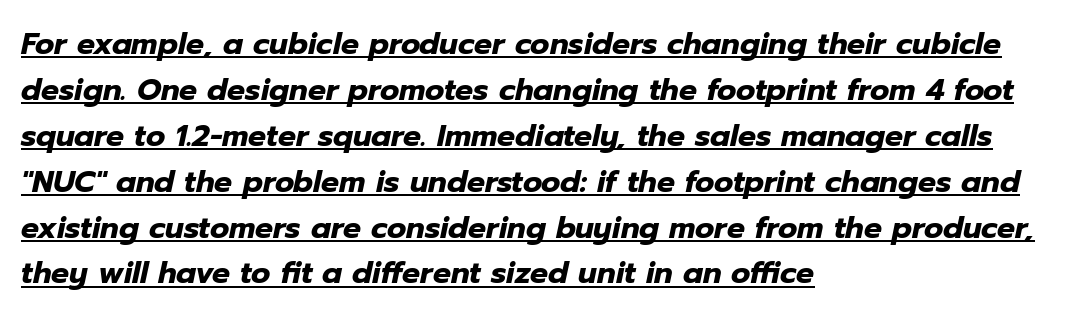
The image shows 30 px heavy type, italic (leaning right); set left-aligned, normal line spacing (1.53x), normal letter spacing, underlined; low stroke contrast and a medium x-height.
